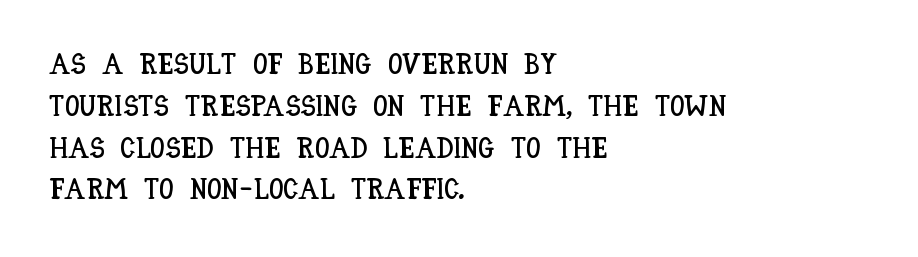
The type is set solid horizontally, with unmodified tracking. Vertical strokes here are truly vertical. The face used here is proportionally spaced, like ordinary book or web type. The compositor pushed each line to the left boundary. The area under the type is left untouched. Line spacing here is normal.
